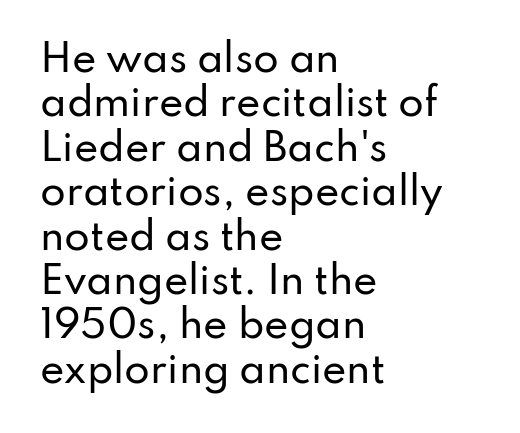
Q: Is the text italic (slanted)? A: No, it is upright.
Q: Is the typeface a serif or a sans-serif typeface? A: Sans-serif.
Q: Is the text underlined? A: No.
Q: How is the paragraph aligned? A: Left-aligned.
Q: Is the spacing between letters normal or unusually wide? A: Normal.
Q: Width (condensed, normal, or wide)? A: Normal.
Q: Stroke contrast? A: Low.
Q: x-height? A: Small.
Q: Monospaced? A: No.
